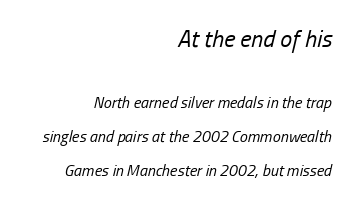
A typesetter would call this leading open, well beyond the default. Typeset ragged left — the right edge is the straight one. Which of the two is more prominent by size? The first, at the top. Inter-character spacing is left at the font's built-in metrics. The rendering applies a slant to the glyphs.
